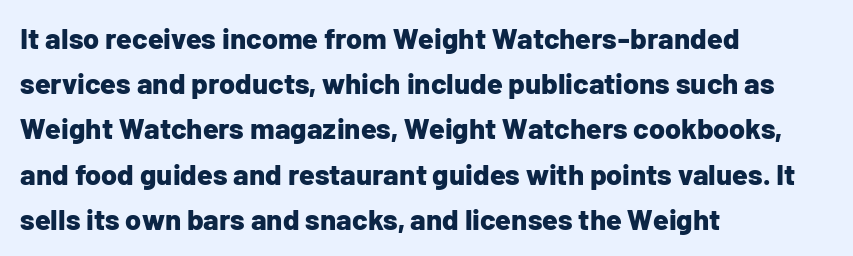
{"serif": "no", "italic": "no", "bold": "yes", "weight": "bold", "width": "normal", "stroke_contrast": "low", "x_height": "medium", "monospaced": "no", "underline": "no", "align": "left", "line_spacing": "normal", "line_spacing_ratio": 1.56, "letter_spacing": "normal", "letter_spacing_em": 0.0, "glyph_px": 29}
